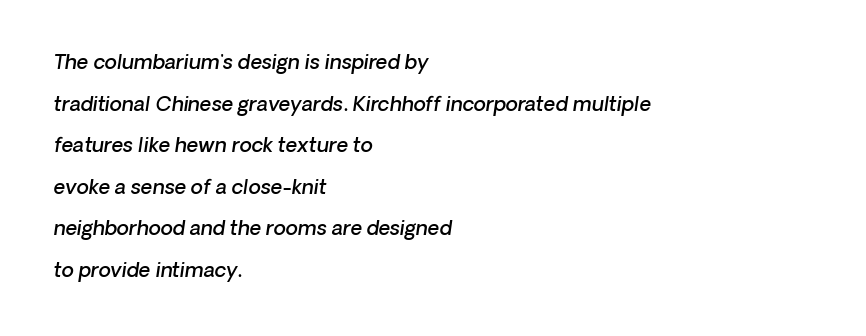
{"italic": "yes", "lean": "right", "slant_degrees": 8, "bold": "semi", "underline": "no", "align": "left", "line_spacing": "loose", "line_spacing_ratio": 2.08, "letter_spacing": "normal", "letter_spacing_em": 0.0, "glyph_px": 20}
